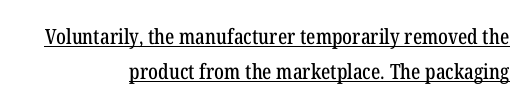
The image shows 21 px text type, upright; set right-aligned, normal line spacing (1.69x), normal letter spacing, underlined.
